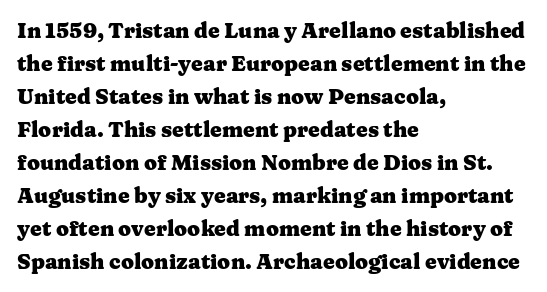
Q: Is the text bold? A: Yes.
Q: Is the text italic (slanted)? A: No, it is upright.
Q: Is the text underlined? A: No.
Q: How is the paragraph aligned? A: Left-aligned.
Q: Is the spacing between letters normal or unusually wide? A: Normal.
Q: Is the spacing between lines tight, normal or loose? A: Normal.
